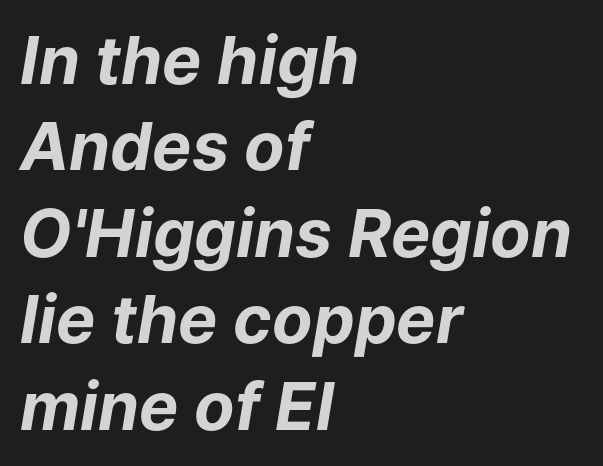
{"italic": "yes", "lean": "right", "slant_degrees": 9, "bold": "yes", "weight": "bold", "width": "normal", "stroke_contrast": "low", "x_height": "medium", "monospaced": "no", "underline": "no", "align": "left", "line_spacing": "normal", "line_spacing_ratio": 1.31, "letter_spacing": "normal", "letter_spacing_em": 0.0, "glyph_px": 66}
